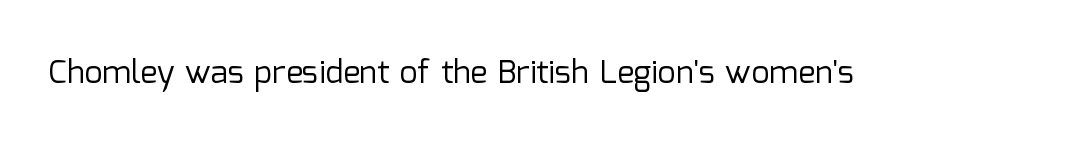
The image shows 32 px regular-weight sans-serif type, upright; set normal letter spacing, not underlined; low stroke contrast and a medium x-height.
